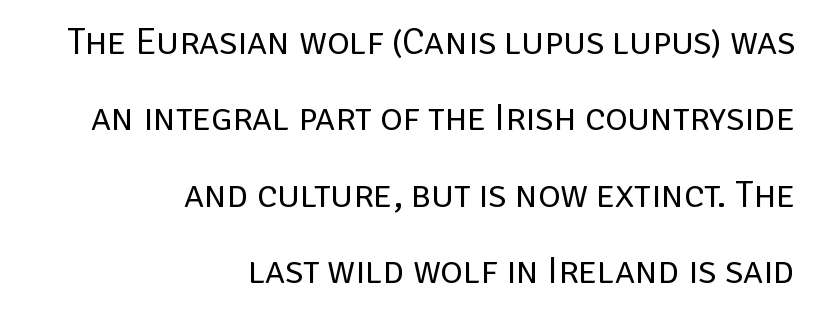
Q: Is the text bold? A: No.
Q: Is the text italic (slanted)? A: No, it is upright.
Q: Is the typeface a serif or a sans-serif typeface? A: Sans-serif.
Q: Is the text underlined? A: No.
Q: How is the paragraph aligned? A: Right-aligned.
Q: Is the spacing between letters normal or unusually wide? A: Normal.
Q: Is the spacing between lines tight, normal or loose? A: Loose.
Q: Width (condensed, normal, or wide)? A: Normal.
Q: Stroke contrast? A: Low.
Q: x-height? A: Large.
Q: Monospaced? A: No.
